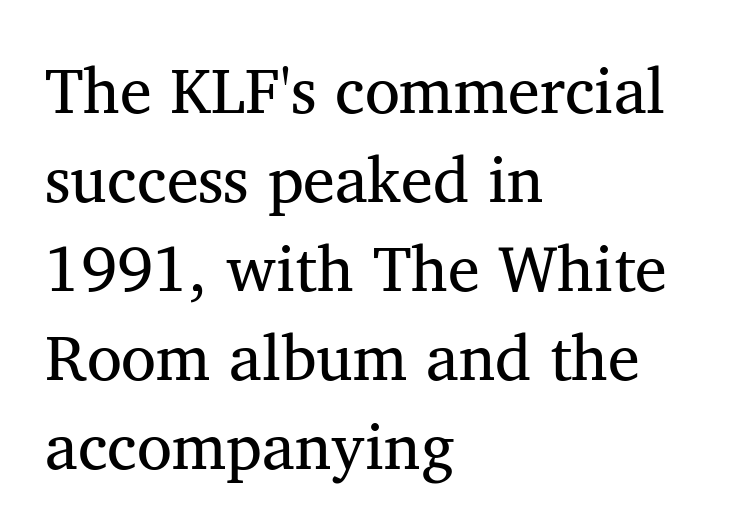
{"serif": "yes", "italic": "no", "width": "normal", "stroke_contrast": "medium", "x_height": "medium", "monospaced": "no", "underline": "no", "align": "left", "line_spacing": "normal", "line_spacing_ratio": 1.39, "letter_spacing": "normal", "letter_spacing_em": 0.0, "glyph_px": 64}
